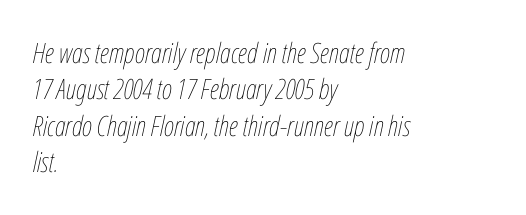
The image shows 28 px thin, condensed type, italic (leaning right); set left-aligned, normal line spacing (1.3x), normal letter spacing, not underlined; low stroke contrast and a medium x-height.
